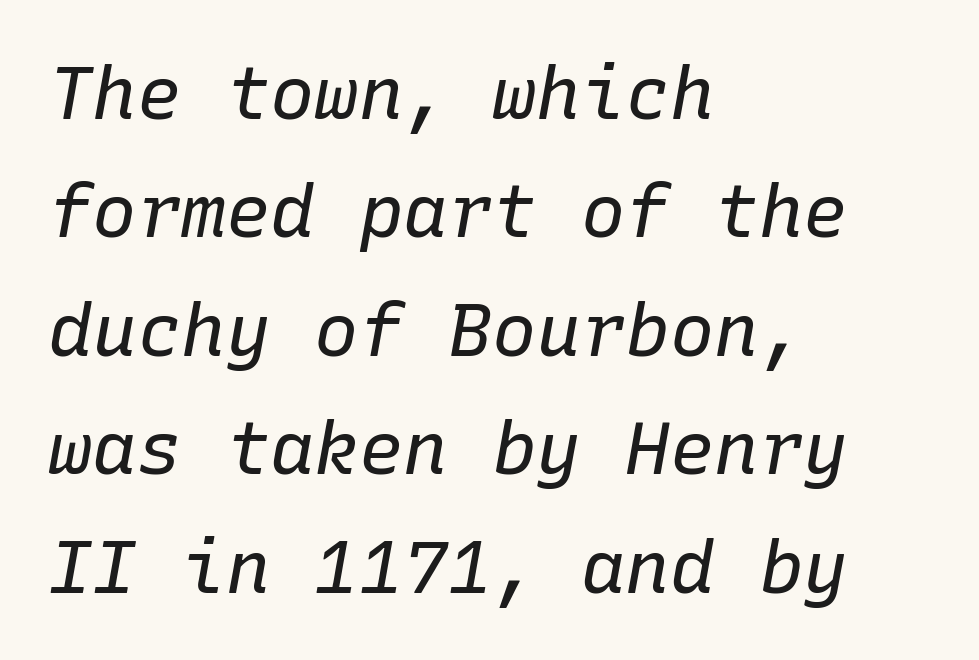
Interline gaps are of average width in this sample. Leftover space on each line is placed entirely after the last word. Quick note: italic. Does extra space separate the letters? No, they use regular spacing. The space directly below the letters is spotless.
